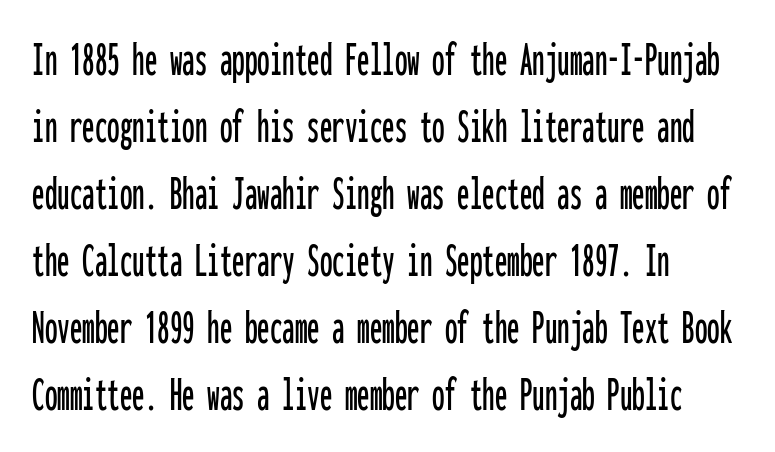
Do the characters align in a grid? Yes, the font is monospaced. Interline gaps are of average width in this sample. Letters rest on an invisible, unmarked baseline. Quick note: not italic, upright. Unlike a traditional serif, this face leaves its strokes unadorned. Casual observation: everything's shoved over to the left.
